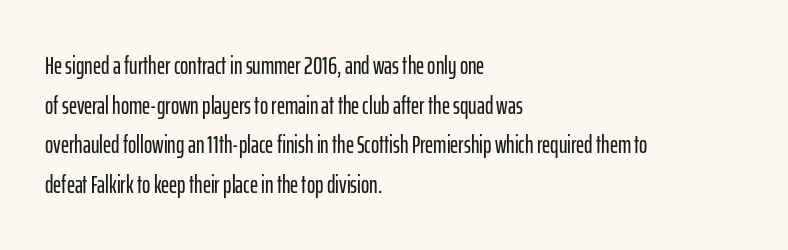
Words appear dense and cohesive because spacing is normal. Italic? Not at all — the glyphs are vertical. Horizontally, the lines are justified to the leading edge only. Leading matches the norm, producing a regular column. Each row of text sits above clean, open space.
